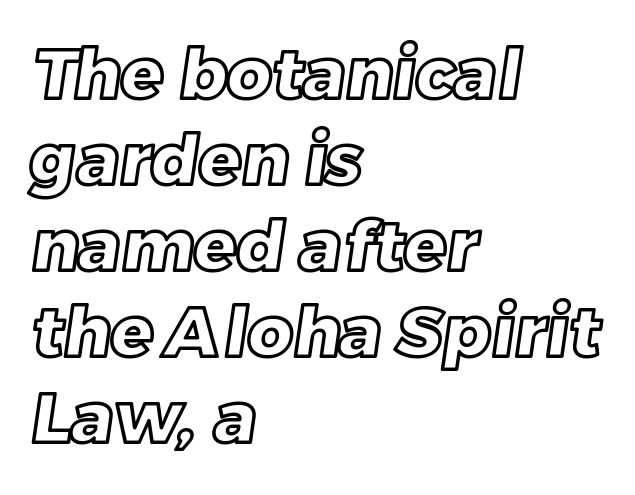
The image shows 70 px text type; set left-aligned, line spacing 1.23x, normal letter spacing, not underlined; a large x-height.
